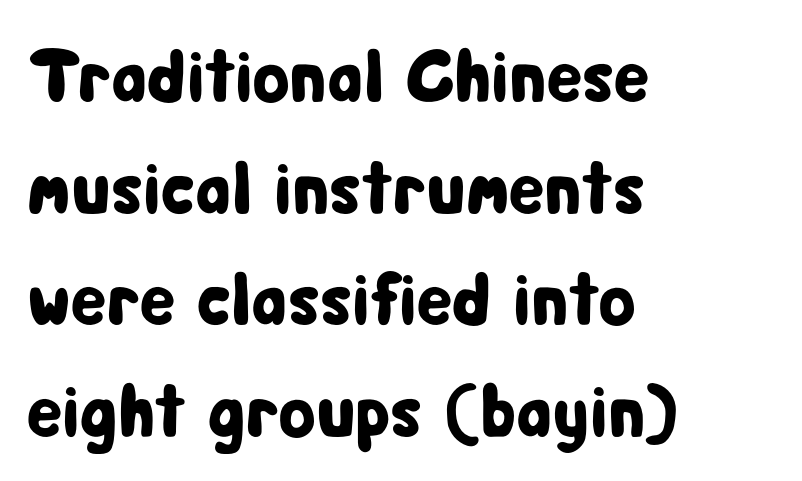
Standard letterfit; no display-style spreading of the glyphs. Underlining? Definitely not there. The axis of the letterforms is exactly vertical. Summary of vertical rhythm: regular, with standard interline spacing.
